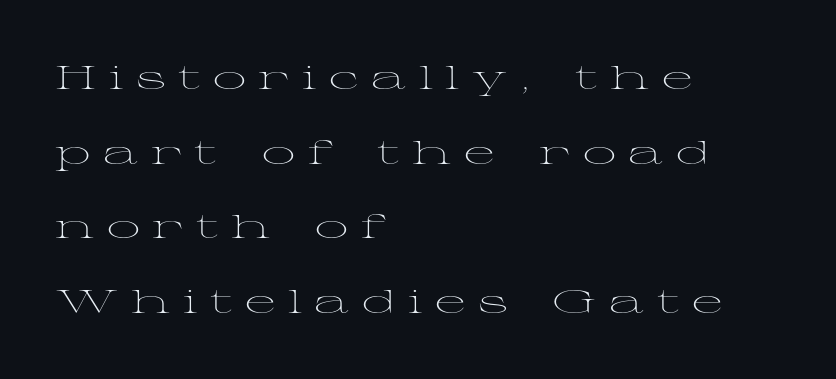
Q: Is the text bold? A: No.
Q: Is the text italic (slanted)? A: No, it is upright.
Q: Is the typeface a serif or a sans-serif typeface? A: Serif.
Q: Is the text underlined? A: No.
Q: How is the paragraph aligned? A: Left-aligned.
Q: Is the spacing between letters normal or unusually wide? A: Unusually wide.
Q: Is the spacing between lines tight, normal or loose? A: Loose.
Q: Width (condensed, normal, or wide)? A: Wide.
Q: Stroke contrast? A: Medium.
Q: x-height? A: Medium.
Q: Monospaced? A: No.
